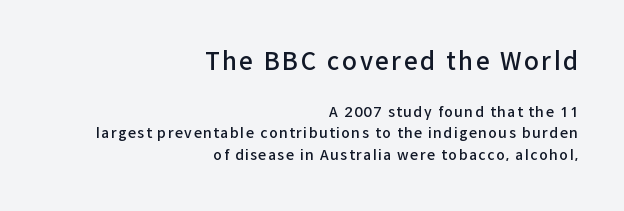
{"italic": "no", "bold": "semi", "underline": "no", "align": "right", "line_spacing": "normal", "line_spacing_ratio": 1.56, "larger_block": "first", "size_ratio": 1.71, "glyph_px": 24}
